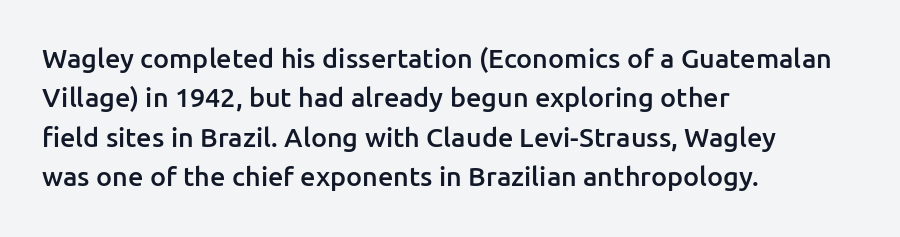
Q: Is the text bold? A: Semi-bold.
Q: Is the text italic (slanted)? A: No, it is upright.
Q: Is the text underlined? A: No.
Q: How is the paragraph aligned? A: Left-aligned.
Q: Is the spacing between letters normal or unusually wide? A: Normal.
Q: Is the spacing between lines tight, normal or loose? A: Normal.
